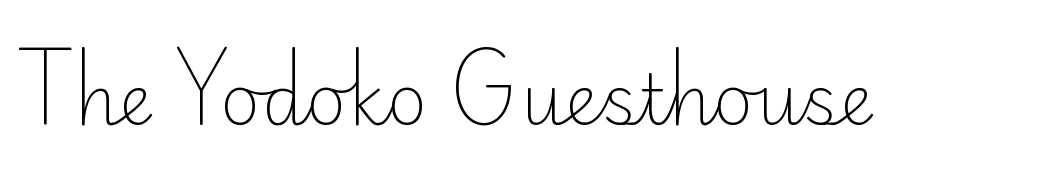
The image shows 69 px light sans-serif type, upright; set normal letter spacing, not underlined; low stroke contrast and a small x-height.
